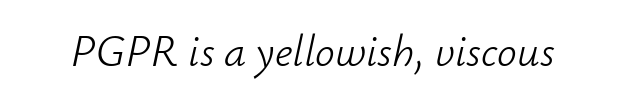
The image shows 44 px light type, italic (leaning right); set normal letter spacing, not underlined; low stroke contrast and a small x-height.
